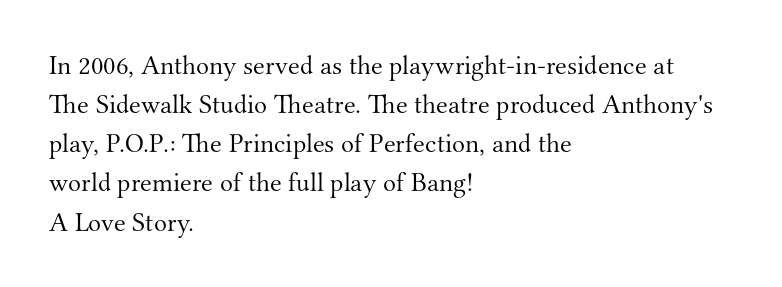
Q: Is the text bold? A: No.
Q: Is the text italic (slanted)? A: No, it is upright.
Q: Is the text underlined? A: No.
Q: How is the paragraph aligned? A: Left-aligned.
Q: Is the spacing between letters normal or unusually wide? A: Normal.
Q: Is the spacing between lines tight, normal or loose? A: Normal.
